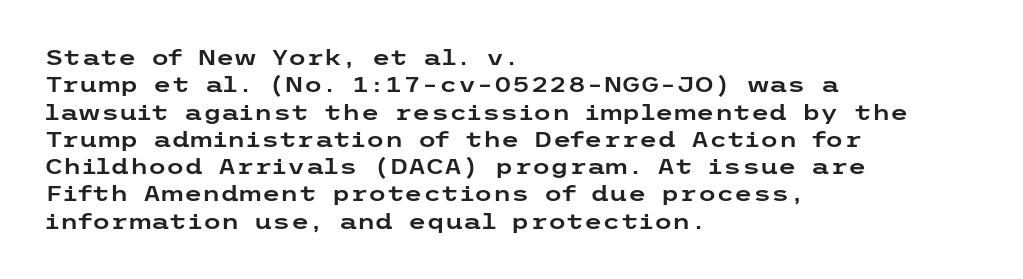
The image shows 21 px text type, upright; set left-aligned, normal line spacing (1.3x), normal letter spacing, not underlined.
